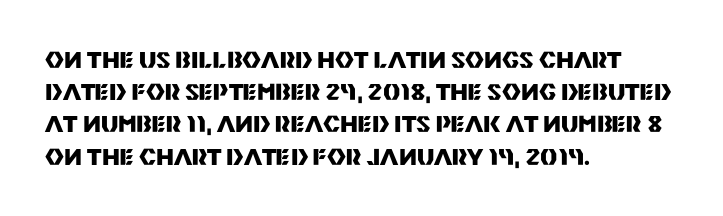
Q: Is the text bold? A: Yes.
Q: Is the text italic (slanted)? A: No, it is upright.
Q: Is the text underlined? A: No.
Q: How is the paragraph aligned? A: Left-aligned.
Q: Is the spacing between letters normal or unusually wide? A: Normal.
Q: Is the spacing between lines tight, normal or loose? A: Normal.
